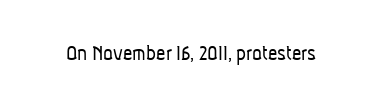
Q: Is the text bold? A: No.
Q: Is the text underlined? A: No.
Q: Is the spacing between letters normal or unusually wide? A: Normal.
